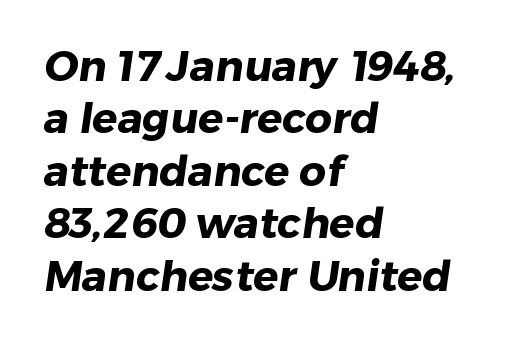
{"serif": "no", "bold": "yes", "weight": "heavy", "width": "normal", "stroke_contrast": "low", "x_height": "medium", "monospaced": "no", "underline": "no", "align": "left", "line_spacing": "normal", "line_spacing_ratio": 1.25, "letter_spacing": "normal", "letter_spacing_em": 0.0, "glyph_px": 42}
